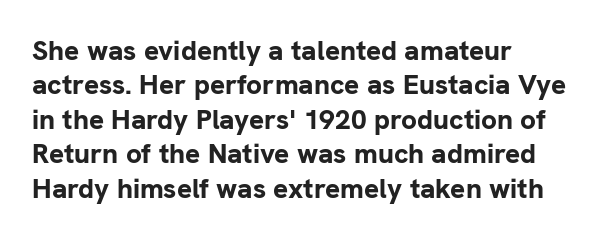
Look at the stroke-to-counter ratio: heavy, a bold. One-word summary of the alignment: left. Is the letter spacing exaggerated? No — it looks like the ordinary default. Look at the bottom of the vertical strokes: they stop flat, with no serifs.
